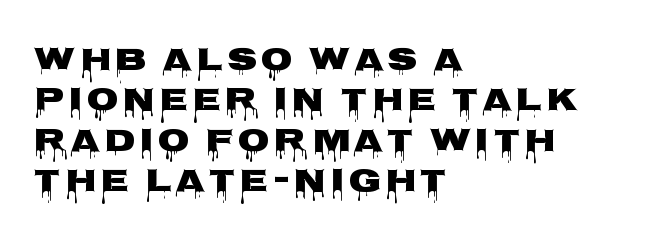
Q: Is the text bold? A: Yes.
Q: Is the text italic (slanted)? A: No, it is upright.
Q: Is the typeface a serif or a sans-serif typeface? A: Sans-serif.
Q: Is the text underlined? A: No.
Q: How is the paragraph aligned? A: Left-aligned.
Q: Width (condensed, normal, or wide)? A: Wide.
Q: Stroke contrast? A: Low.
Q: x-height? A: Large.
Q: Monospaced? A: No.
